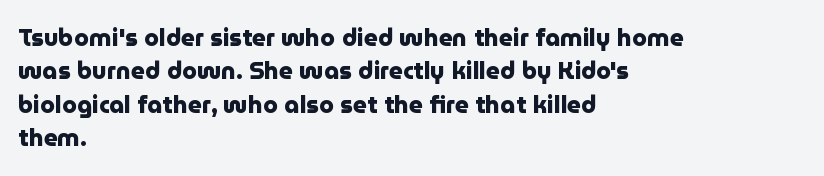
{"italic": "no", "bold": "yes", "underline": "no", "align": "left", "line_spacing": "normal", "line_spacing_ratio": 1.39, "letter_spacing": "normal", "letter_spacing_em": 0.0, "glyph_px": 24}
